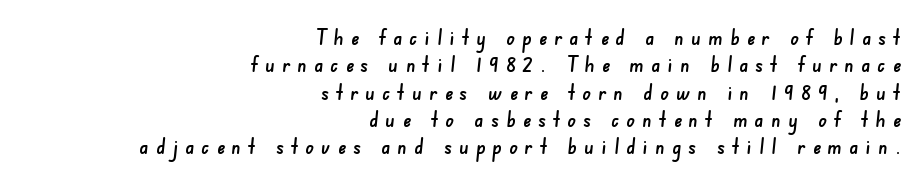
Q: Is the text underlined? A: No.
Q: How is the paragraph aligned? A: Right-aligned.
Q: Is the spacing between letters normal or unusually wide? A: Unusually wide.
Q: Is the spacing between lines tight, normal or loose? A: Normal.
